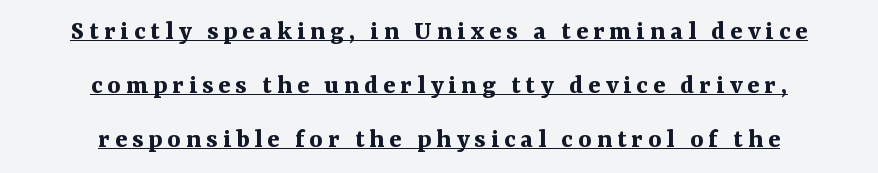
Q: Is the text bold? A: Yes.
Q: Is the text italic (slanted)? A: No, it is upright.
Q: Is the typeface a serif or a sans-serif typeface? A: Serif.
Q: Is the text underlined? A: Yes.
Q: How is the paragraph aligned? A: Centered.
Q: Is the spacing between lines tight, normal or loose? A: Loose.
Q: Width (condensed, normal, or wide)? A: Normal.
Q: Stroke contrast? A: Medium.
Q: x-height? A: Medium.
Q: Monospaced? A: No.
